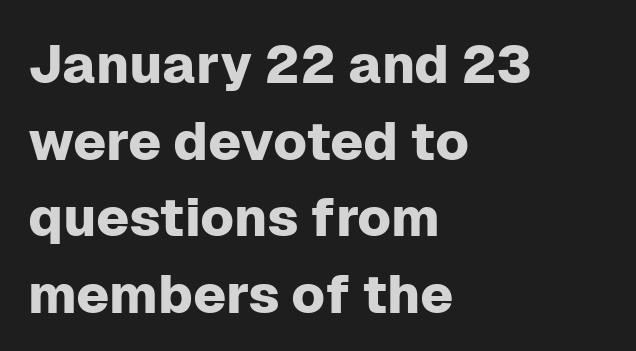
Q: Is the text italic (slanted)? A: No, it is upright.
Q: Is the typeface a serif or a sans-serif typeface? A: Sans-serif.
Q: Is the text underlined? A: No.
Q: How is the paragraph aligned? A: Left-aligned.
Q: Is the spacing between letters normal or unusually wide? A: Normal.
Q: Is the spacing between lines tight, normal or loose? A: Normal.
Q: Width (condensed, normal, or wide)? A: Normal.
Q: Stroke contrast? A: Low.
Q: x-height? A: Medium.
Q: Monospaced? A: No.
